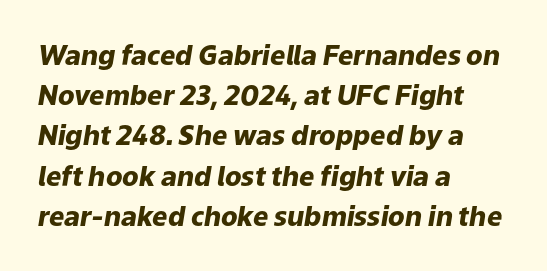
Q: Is the text bold? A: Yes.
Q: Is the text italic (slanted)? A: Yes, it leans right by about 9 degrees.
Q: Is the text underlined? A: No.
Q: How is the paragraph aligned? A: Left-aligned.
Q: Is the spacing between letters normal or unusually wide? A: Normal.
Q: Is the spacing between lines tight, normal or loose? A: Normal.
